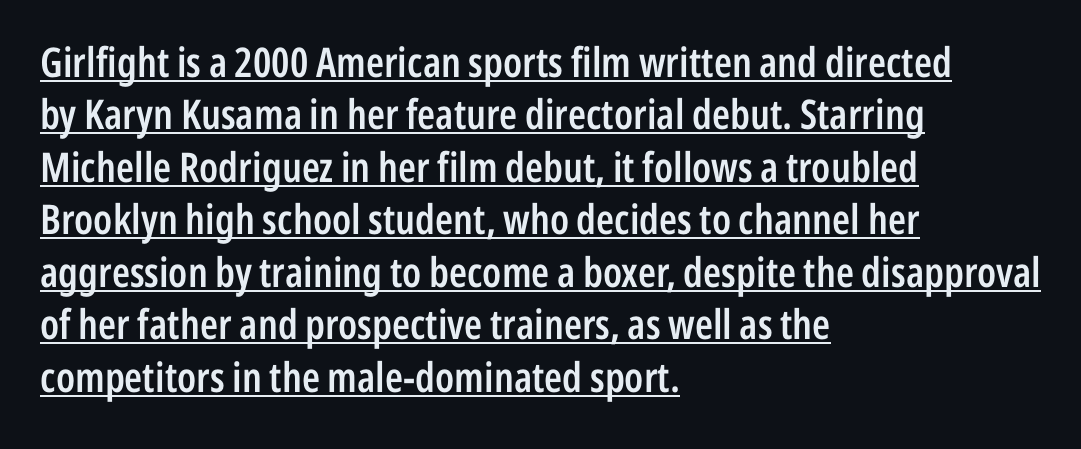
{"serif": "no", "italic": "no", "bold": "semi", "weight": "semibold", "width": "condensed", "stroke_contrast": "low", "x_height": "medium", "monospaced": "no", "underline": "yes", "align": "left", "line_spacing": "normal", "line_spacing_ratio": 1.28, "letter_spacing": "normal", "letter_spacing_em": 0.0, "glyph_px": 41}
